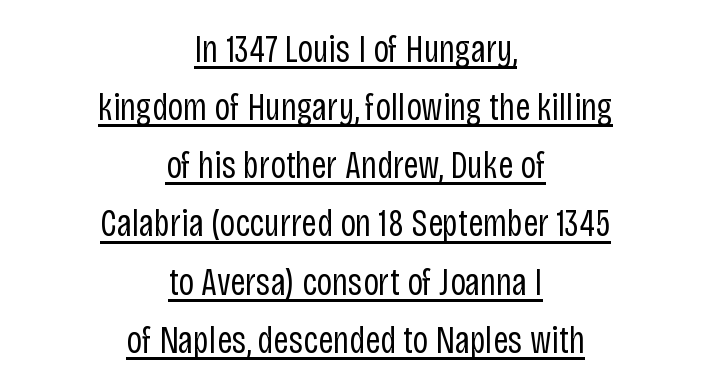
Counters stay open thanks to moderate or lighter strokes. Is this a fixed-width face? No — the glyphs have proportional, varying widths. Spacing between characters is what you'd get straight out of the box. Where is the straight margin? There isn't one; the lines are centered. Is there an underline? Yes — a line sits under the letters.
